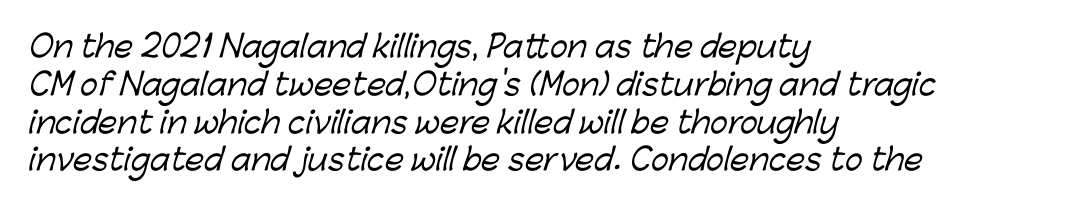
{"serif": "no", "width": "normal", "stroke_contrast": "low", "x_height": "medium", "monospaced": "no", "underline": "no", "align": "left", "line_spacing": "normal", "line_spacing_ratio": 1.26, "letter_spacing": "normal", "letter_spacing_em": 0.0, "glyph_px": 30}
